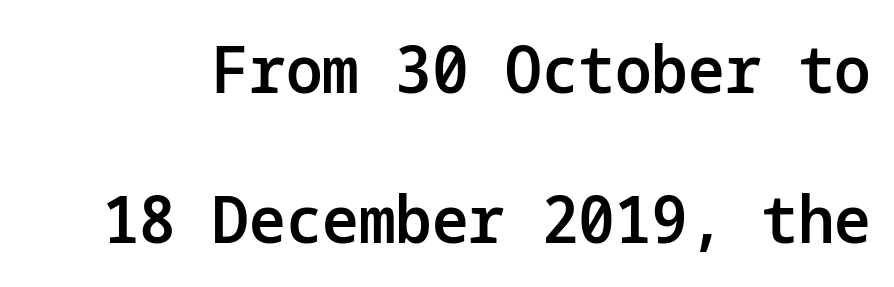
Q: Is the text bold? A: Semi-bold.
Q: Is the text italic (slanted)? A: No, it is upright.
Q: Is the typeface a serif or a sans-serif typeface? A: Sans-serif.
Q: Is the text underlined? A: No.
Q: Is the spacing between letters normal or unusually wide? A: Normal.
Q: Is the spacing between lines tight, normal or loose? A: Loose.
Q: Width (condensed, normal, or wide)? A: Normal.
Q: Stroke contrast? A: Low.
Q: x-height? A: Medium.
